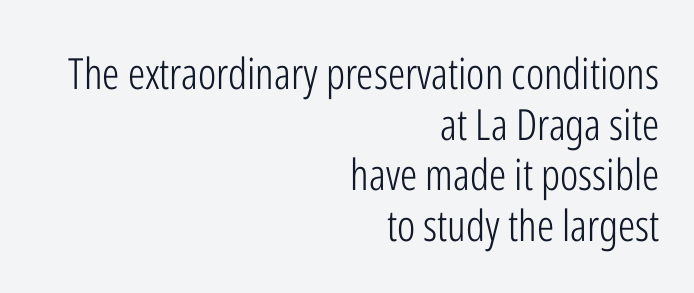
The image shows 43 px light, condensed sans-serif type, upright; set right-aligned, line spacing 1.18x, normal letter spacing, not underlined; low stroke contrast and a medium x-height.
